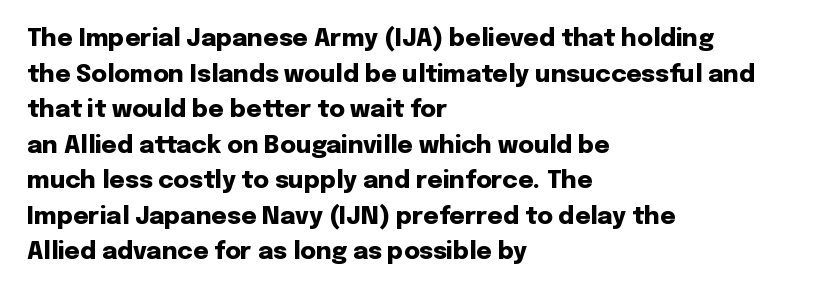
{"italic": "no", "bold": "yes", "underline": "no", "align": "left", "line_spacing": "normal", "line_spacing_ratio": 1.48, "letter_spacing": "normal", "letter_spacing_em": 0.0, "glyph_px": 24}
